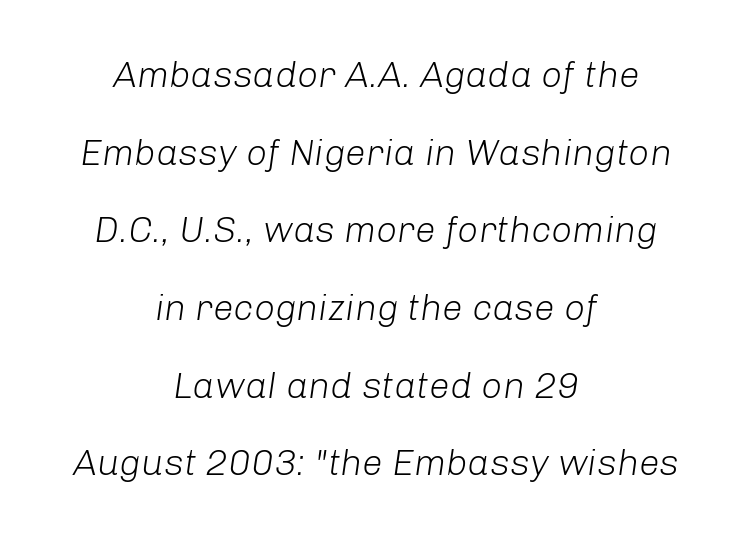
The image shows 37 px light type, italic (leaning right); set centered, loose line spacing (2.1x), normal letter spacing, not underlined; low stroke contrast and a medium x-height.
